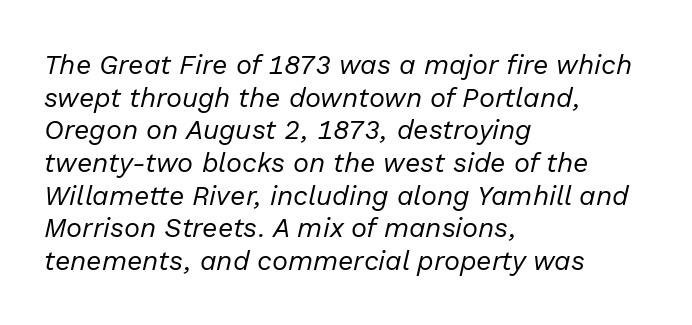
Casual observation: everything's shoved over to the left. A clean baseline with only descenders dipping below it. In terms of letterspacing, this is plain default setting. The cut favours lightness, reaching ordinary text weight at its darkest. It's the slanting kind of type.
